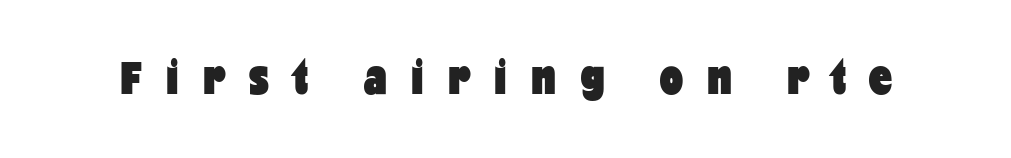
Q: Is the text bold? A: Yes.
Q: Is the text italic (slanted)? A: No, it is upright.
Q: Is the typeface a serif or a sans-serif typeface? A: Sans-serif.
Q: Is the text underlined? A: No.
Q: Is the spacing between letters normal or unusually wide? A: Unusually wide.
Q: Width (condensed, normal, or wide)? A: Condensed.
Q: Stroke contrast? A: Low.
Q: x-height? A: Medium.
Q: Monospaced? A: No.
